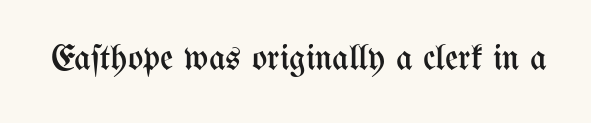
Decoration check: the copy has no underline. Letters have the restrained weight of plain body copy at most. Varying glyph widths throughout — classic text-font behaviour. The letters stand straight up with perfectly vertical stems.
